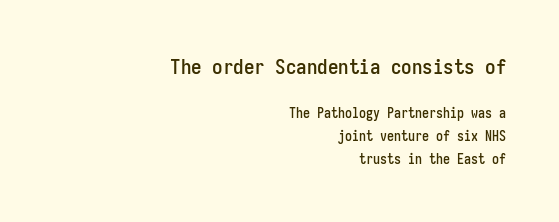
Compare the two chunks: the upper has the greater cap height. The axis of the letterforms is exactly vertical. The passage shown stacks its lines at a standard gap. Clear beneath every line of the passage. If you drew a ruler down the right edge, every line would touch it.
